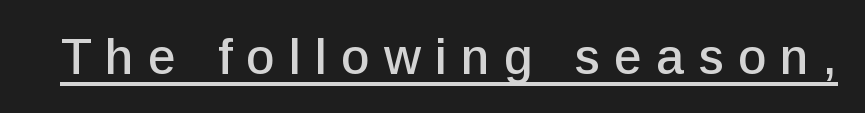
{"serif": "no", "italic": "no", "width": "normal", "stroke_contrast": "low", "x_height": "medium", "monospaced": "no", "underline": "yes", "letter_spacing": "wide", "letter_spacing_em": 0.28, "glyph_px": 50}
